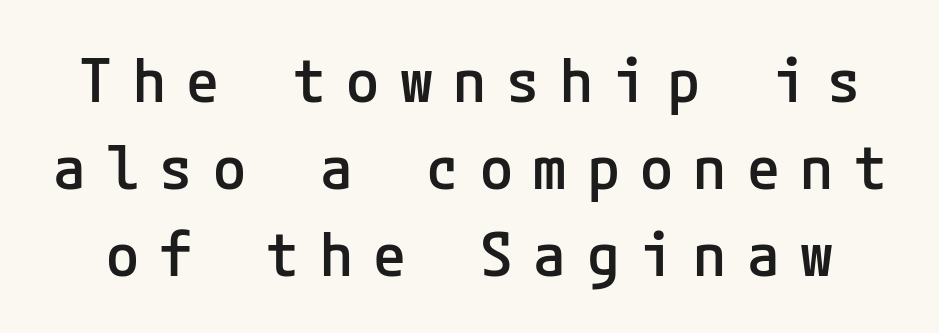
{"serif": "no", "italic": "no", "bold": "semi", "weight": "semibold", "width": "normal", "stroke_contrast": "low", "x_height": "medium", "underline": "no", "line_spacing": "normal", "line_spacing_ratio": 1.45, "letter_spacing": "wide", "letter_spacing_em": 0.34, "glyph_px": 60}
